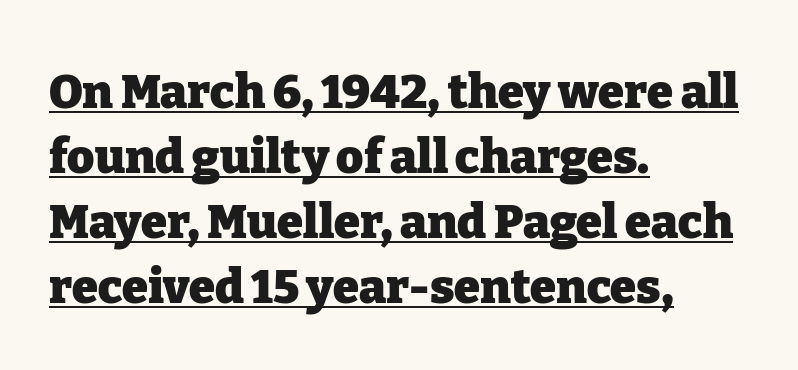
Q: Is the text bold? A: Yes.
Q: Is the text italic (slanted)? A: No, it is upright.
Q: Is the typeface a serif or a sans-serif typeface? A: Serif.
Q: Is the text underlined? A: Yes.
Q: How is the paragraph aligned? A: Left-aligned.
Q: Is the spacing between letters normal or unusually wide? A: Normal.
Q: Is the spacing between lines tight, normal or loose? A: Normal.
Q: Width (condensed, normal, or wide)? A: Normal.
Q: Stroke contrast? A: Low.
Q: x-height? A: Medium.
Q: Monospaced? A: No.
